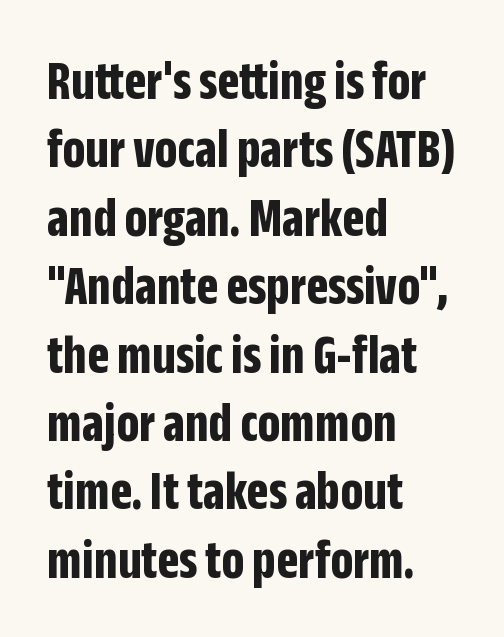
{"serif": "no", "italic": "no", "bold": "yes", "weight": "bold", "width": "condensed", "stroke_contrast": "low", "x_height": "large", "monospaced": "no", "underline": "no", "align": "left", "line_spacing_ratio": 1.2, "letter_spacing": "normal", "letter_spacing_em": 0.0, "glyph_px": 57}
